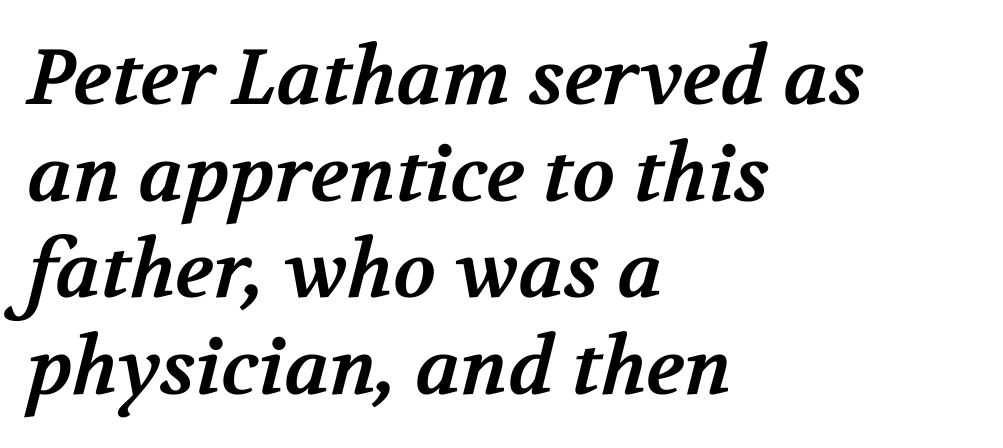
Q: Is the text bold? A: Yes.
Q: Is the typeface a serif or a sans-serif typeface? A: Serif.
Q: Is the text underlined? A: No.
Q: How is the paragraph aligned? A: Left-aligned.
Q: Is the spacing between letters normal or unusually wide? A: Normal.
Q: Width (condensed, normal, or wide)? A: Normal.
Q: Stroke contrast? A: Medium.
Q: x-height? A: Medium.
Q: Monospaced? A: No.
